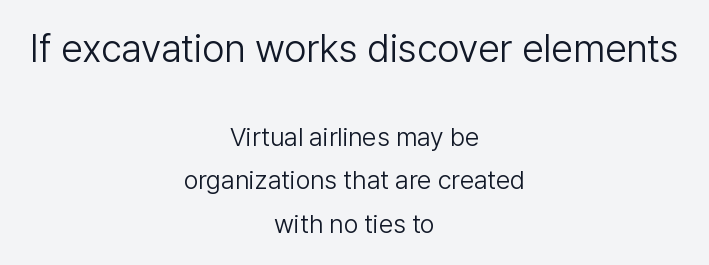
Q: Is the text bold? A: No.
Q: Is the text italic (slanted)? A: No, it is upright.
Q: Is the typeface a serif or a sans-serif typeface? A: Sans-serif.
Q: Is the text underlined? A: No.
Q: How is the paragraph aligned? A: Centered.
Q: Is the spacing between letters normal or unusually wide? A: Normal.
Q: Is the spacing between lines tight, normal or loose? A: Normal.
Q: Which block of text is set in a larger size, the first (top) or the second (bottom)? A: The first (top) one.
Q: Width (condensed, normal, or wide)? A: Normal.
Q: Stroke contrast? A: Low.
Q: x-height? A: Medium.
Q: Monospaced? A: No.
